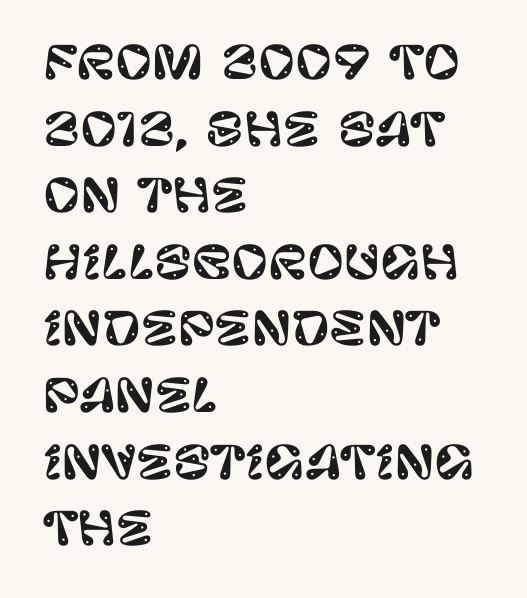
{"serif": "no", "width": "normal", "stroke_contrast": "low", "x_height": "large", "monospaced": "no", "underline": "no", "align": "left", "line_spacing": "normal", "line_spacing_ratio": 1.48, "letter_spacing": "normal", "letter_spacing_em": 0.0, "glyph_px": 45}
